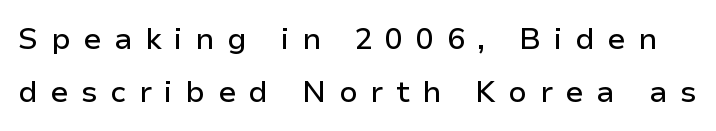
{"serif": "no", "italic": "no", "width": "normal", "stroke_contrast": "low", "x_height": "medium", "monospaced": "no", "underline": "no", "line_spacing_ratio": 1.76, "letter_spacing": "wide", "letter_spacing_em": 0.42, "glyph_px": 30}
